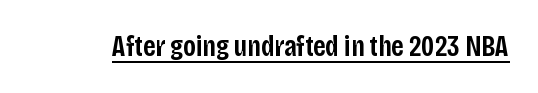
Tall strokes in this sample are plumb rather than angled. Looks like regular typesetting: each glyph gets only the width it needs. No feet cap the strokes, marking this as sans-serif type. The passage shown is semibold, sitting just below true bold.
